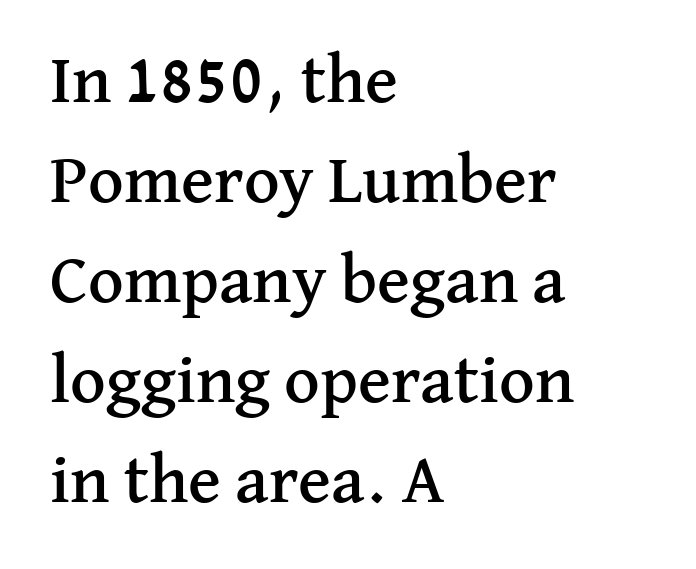
Q: Is the text italic (slanted)? A: No, it is upright.
Q: Is the typeface a serif or a sans-serif typeface? A: Serif.
Q: Is the text underlined? A: No.
Q: How is the paragraph aligned? A: Left-aligned.
Q: Is the spacing between letters normal or unusually wide? A: Normal.
Q: Is the spacing between lines tight, normal or loose? A: Normal.
Q: Width (condensed, normal, or wide)? A: Normal.
Q: Stroke contrast? A: Medium.
Q: x-height? A: Medium.
Q: Monospaced? A: No.
